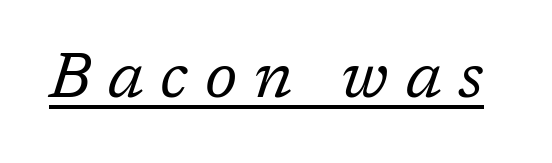
{"serif": "yes", "italic": "yes", "lean": "right", "slant_degrees": 17, "bold": "no", "weight": "regular", "width": "normal", "stroke_contrast": "low", "x_height": "medium", "monospaced": "no", "underline": "yes", "letter_spacing": "wide", "letter_spacing_em": 0.26, "glyph_px": 64}
